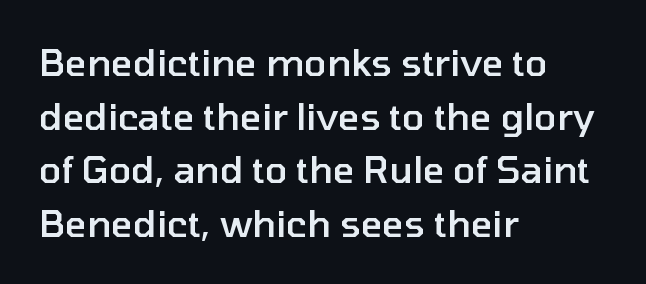
Q: Is the text bold? A: Semi-bold.
Q: Is the text italic (slanted)? A: No, it is upright.
Q: Is the typeface a serif or a sans-serif typeface? A: Sans-serif.
Q: Is the text underlined? A: No.
Q: How is the paragraph aligned? A: Left-aligned.
Q: Is the spacing between letters normal or unusually wide? A: Normal.
Q: Is the spacing between lines tight, normal or loose? A: Normal.
Q: Width (condensed, normal, or wide)? A: Normal.
Q: Stroke contrast? A: Low.
Q: x-height? A: Medium.
Q: Monospaced? A: No.
